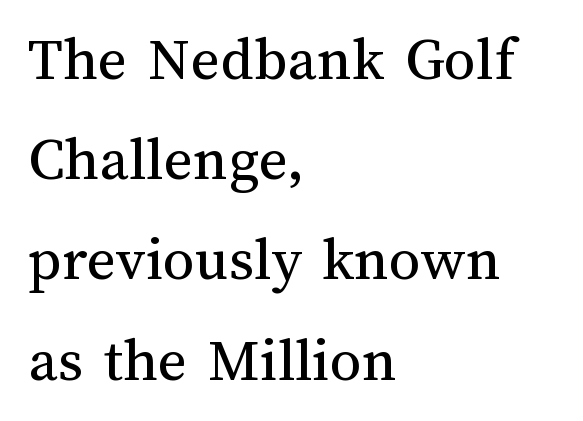
Tall strokes in this sample are plumb rather than angled. No extra ink here — the face is not bold. Between one letter and the next there's only the usual sliver of space. Rule under the text: the space is simply empty. If you drew a ruler down the left edge, every line would touch it.
